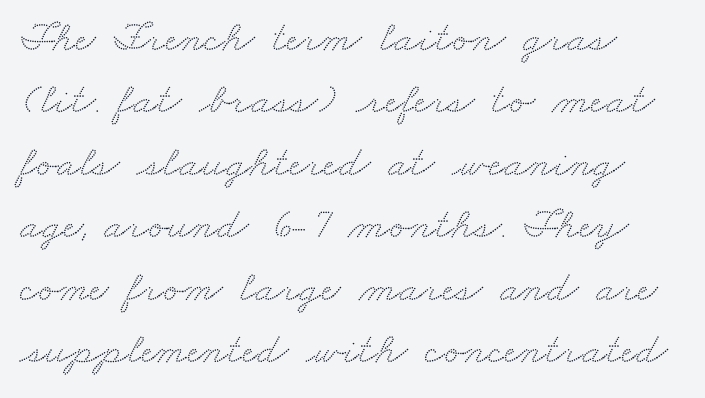
{"serif": "yes", "width": "wide", "stroke_contrast": "medium", "x_height": "small", "monospaced": "no", "underline": "no", "align": "left", "line_spacing": "normal", "line_spacing_ratio": 1.42, "letter_spacing": "normal", "letter_spacing_em": 0.0, "glyph_px": 44}
